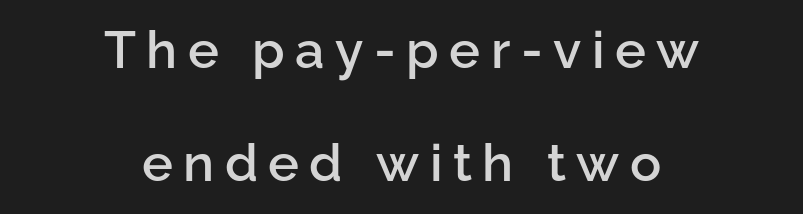
{"serif": "no", "italic": "no", "bold": "semi", "weight": "semibold", "width": "normal", "stroke_contrast": "low", "x_height": "medium", "monospaced": "no", "underline": "no", "align": "center", "line_spacing": "loose", "line_spacing_ratio": 2.18, "letter_spacing": "wide", "letter_spacing_em": 0.2, "glyph_px": 52}
